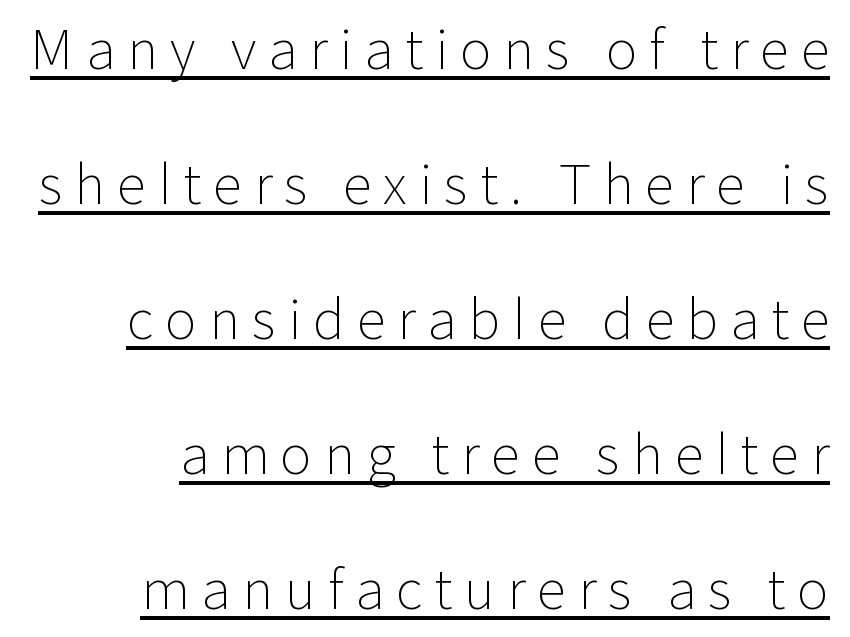
The image shows 54 px light sans-serif type, upright; set loose line spacing (2.5x), unusually wide letter spacing (+0.22 em), underlined; low stroke contrast and a medium x-height.
